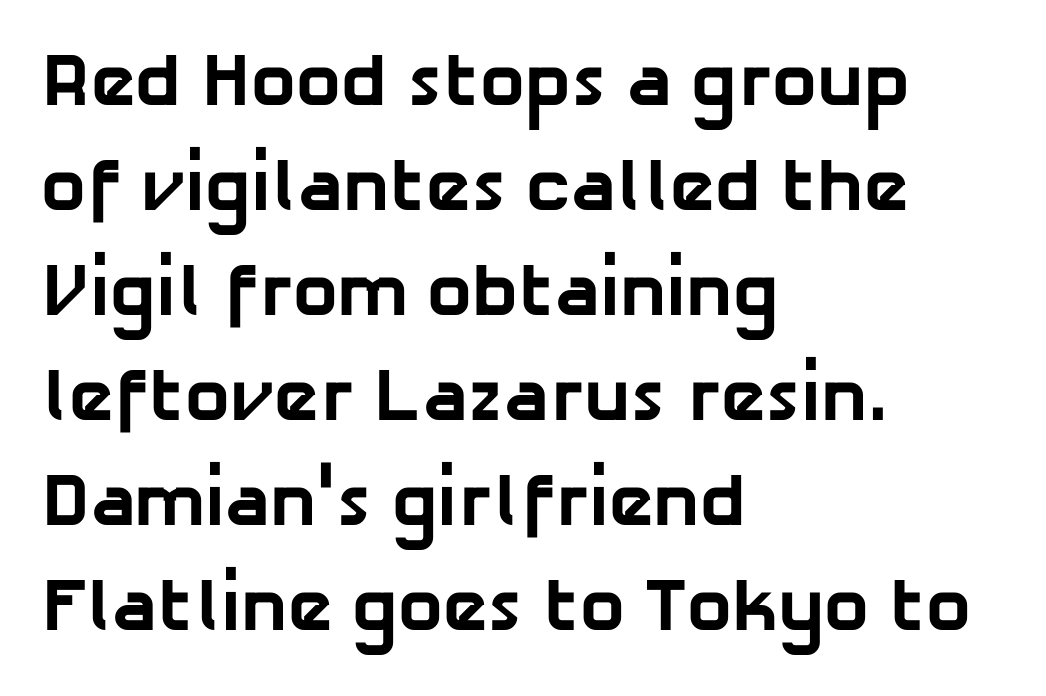
{"serif": "no", "bold": "yes", "weight": "bold", "width": "normal", "stroke_contrast": "low", "x_height": "medium", "monospaced": "no", "underline": "no", "align": "left", "line_spacing": "normal", "line_spacing_ratio": 1.4, "letter_spacing": "normal", "letter_spacing_em": 0.0, "glyph_px": 75}
